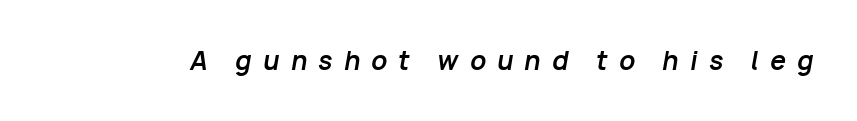
{"italic": "yes", "lean": "right", "slant_degrees": 10, "bold": "yes", "underline": "no", "letter_spacing": "wide", "letter_spacing_em": 0.45, "glyph_px": 25}
